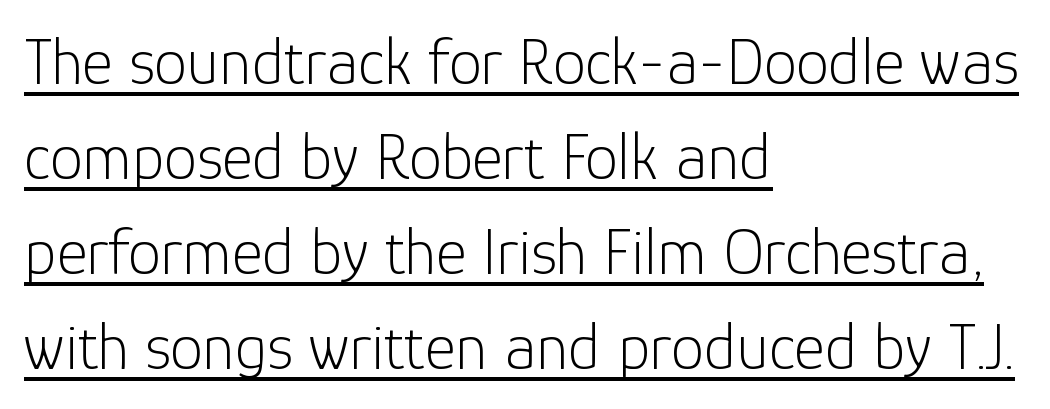
{"serif": "no", "italic": "no", "bold": "no", "weight": "light", "width": "normal", "stroke_contrast": "low", "x_height": "medium", "monospaced": "no", "underline": "yes", "align": "left", "line_spacing": "normal", "line_spacing_ratio": 1.44, "letter_spacing": "normal", "letter_spacing_em": 0.0, "glyph_px": 66}
